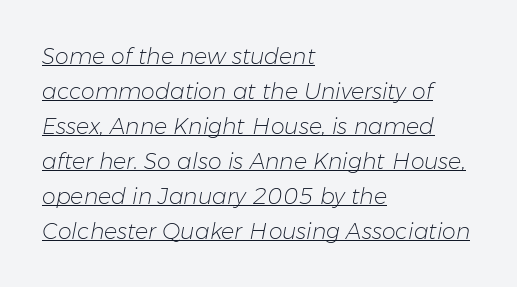
{"italic": "yes", "lean": "right", "slant_degrees": 11, "bold": "no", "underline": "yes", "align": "left", "line_spacing": "normal", "line_spacing_ratio": 1.59, "letter_spacing": "normal", "letter_spacing_em": 0.0, "glyph_px": 22}
